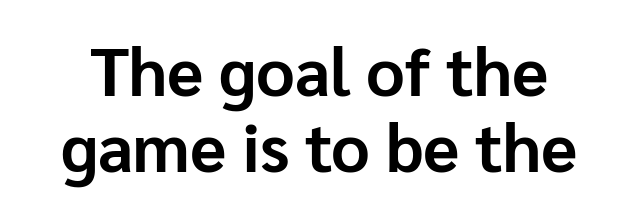
The image shows 67 px bold sans-serif type, upright; set tight line spacing (1.13x), normal letter spacing, not underlined; low stroke contrast and a medium x-height.
